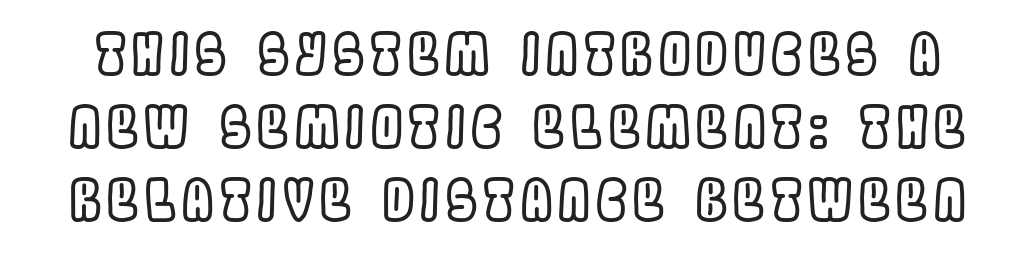
This sample has the flowing, uneven cadence of proportional lettering. The lines sit at an ordinary, default distance from one another. The glyphs are unaccompanied by any horizontal stroke below them. The lettering holds an erect, upright posture throughout.
